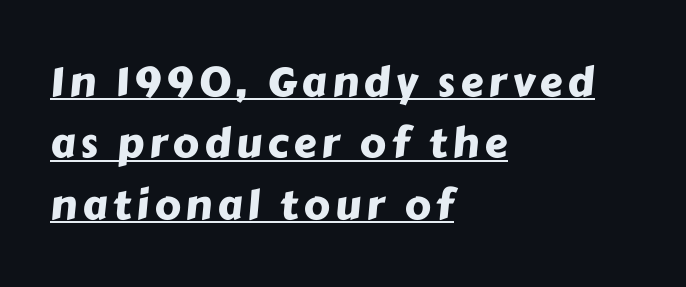
Vertical spacing — default. Spacing verdict: proportional, widths tailored to each character. Check where the strokes stop: nothing finishes them off — pure sans. Glance below the letters and you will spot a drawn line.
